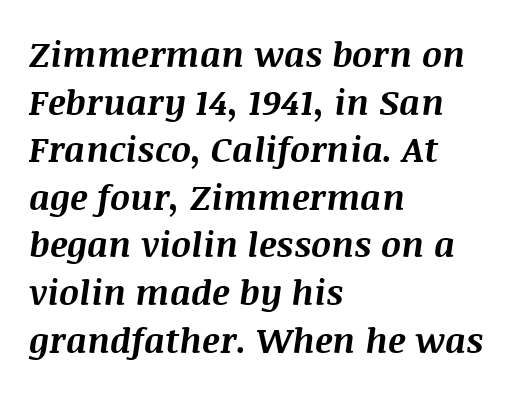
Regarding leading, the lines here are spaced in the standard way. The whole block is typeset with a tilt. One-word summary of the alignment: left. Unmarked baselines from the first word to the last.
